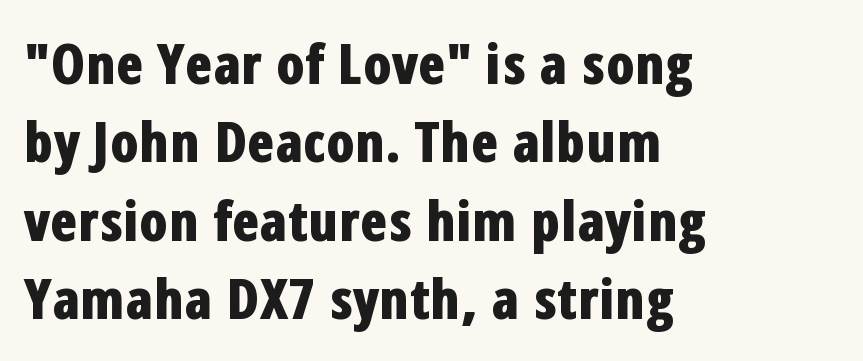
The image shows 56 px bold, condensed sans-serif type, upright; set left-aligned, normal line spacing (1.4x), normal letter spacing, not underlined; low stroke contrast and a medium x-height.
